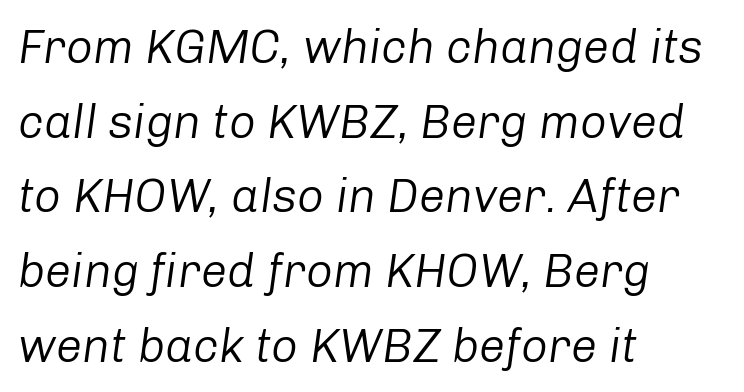
All the whitespace from short lines collects on the right. Words float on clear page, feet unadorned. Spacing verdict: proportional, widths tailored to each character. The typesetting does not lean heavy: it is not bold.
